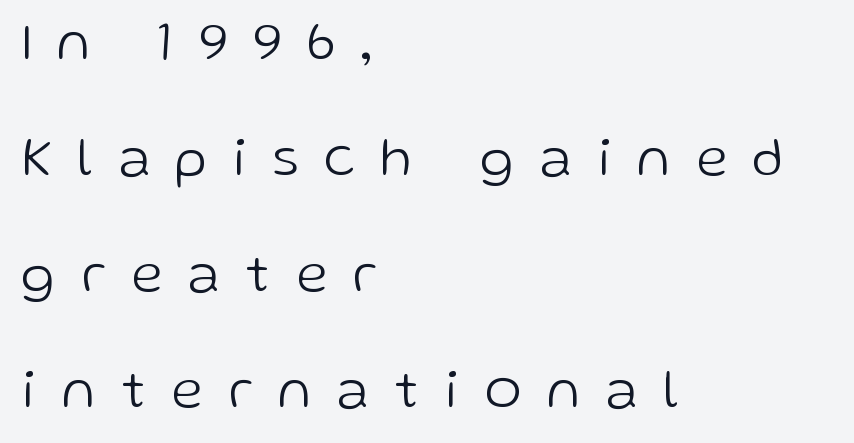
Q: Is the text bold? A: No.
Q: Is the text italic (slanted)? A: No, it is upright.
Q: Is the typeface a serif or a sans-serif typeface? A: Sans-serif.
Q: Is the text underlined? A: No.
Q: How is the paragraph aligned? A: Left-aligned.
Q: Is the spacing between letters normal or unusually wide? A: Unusually wide.
Q: Is the spacing between lines tight, normal or loose? A: Loose.
Q: Width (condensed, normal, or wide)? A: Normal.
Q: Stroke contrast? A: Low.
Q: x-height? A: Medium.
Q: Monospaced? A: No.
